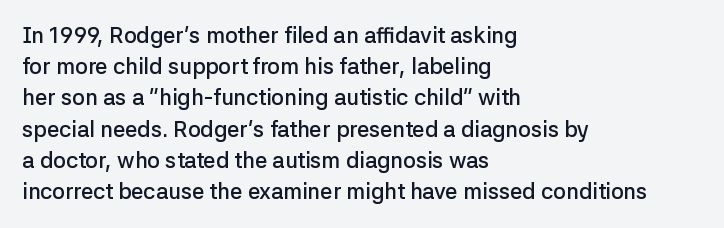
{"italic": "no", "bold": "semi", "underline": "no", "align": "left", "line_spacing": "normal", "line_spacing_ratio": 1.42, "letter_spacing": "normal", "letter_spacing_em": 0.0, "glyph_px": 22}
